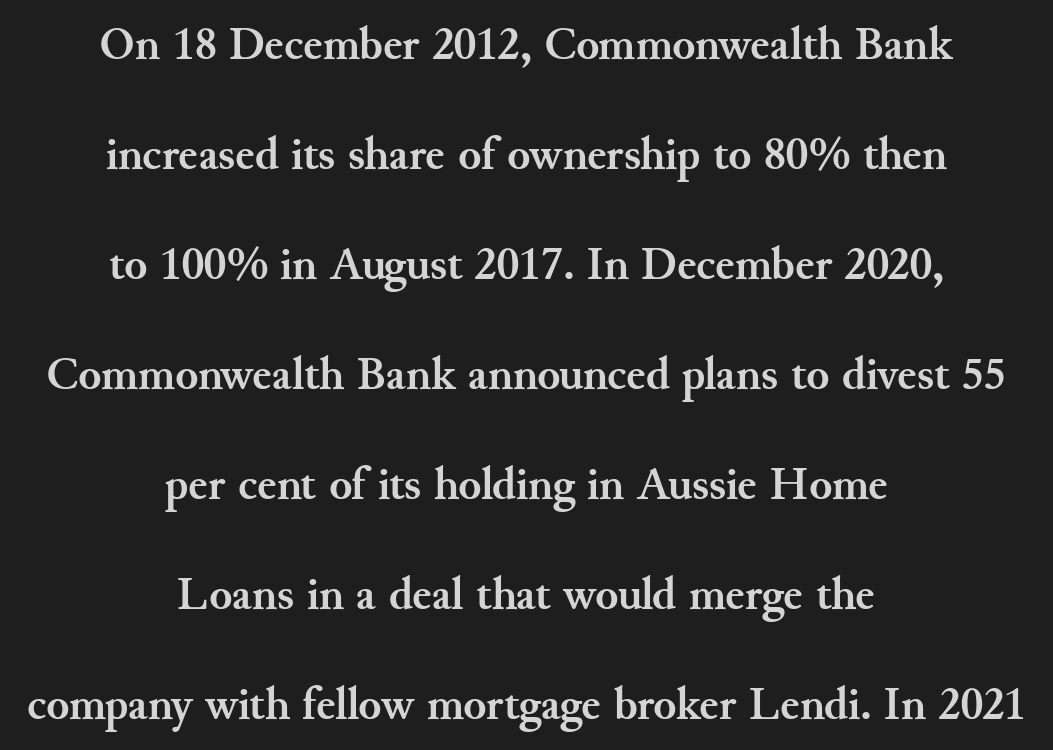
{"serif": "yes", "italic": "no", "bold": "yes", "weight": "semibold", "width": "normal", "stroke_contrast": "medium", "x_height": "small", "monospaced": "no", "underline": "no", "align": "center", "line_spacing": "loose", "line_spacing_ratio": 2.34, "letter_spacing": "normal", "letter_spacing_em": 0.0, "glyph_px": 47}
